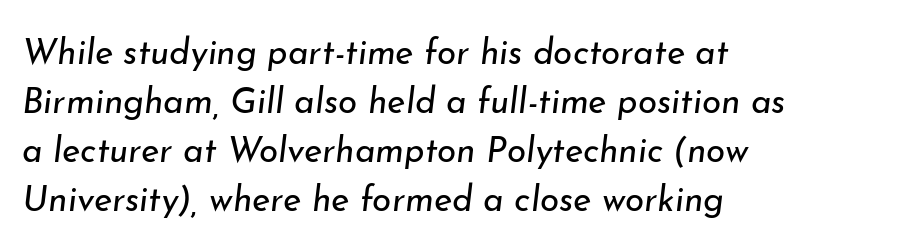
{"italic": "yes", "lean": "right", "slant_degrees": 7, "bold": "no", "weight": "regular", "width": "normal", "stroke_contrast": "low", "x_height": "small", "monospaced": "no", "underline": "no", "align": "left", "line_spacing": "normal", "line_spacing_ratio": 1.4, "letter_spacing": "normal", "letter_spacing_em": 0.0, "glyph_px": 35}
